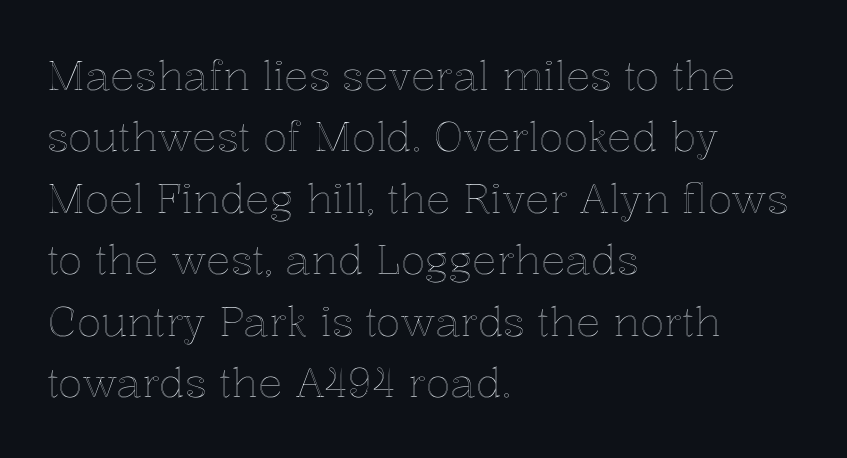
Q: Is the text italic (slanted)? A: No, it is upright.
Q: Is the text underlined? A: No.
Q: How is the paragraph aligned? A: Left-aligned.
Q: Is the spacing between letters normal or unusually wide? A: Normal.
Q: Is the spacing between lines tight, normal or loose? A: Normal.
Q: Width (condensed, normal, or wide)? A: Normal.
Q: x-height? A: Medium.
Q: Monospaced? A: No.
